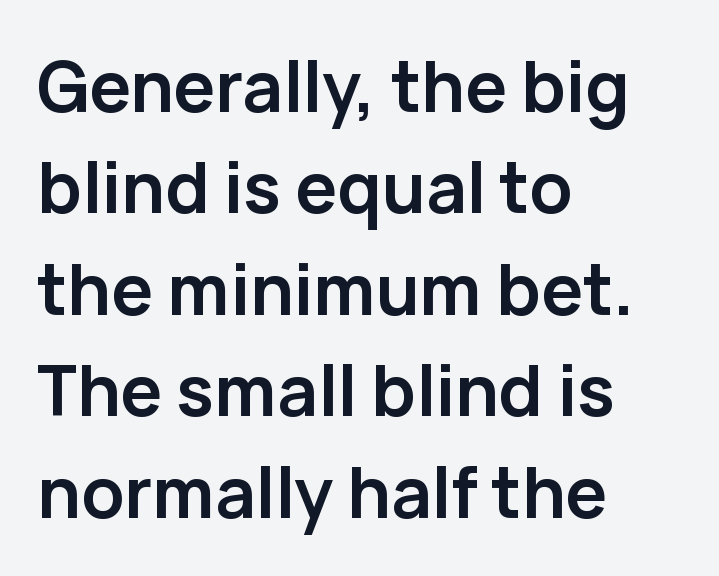
A normal amount of white space separates one row of letters from the next. Serif or sans? Sans — the stroke terminals are bare. The rendering uses natural spacing where letterforms have individual widths. This is the regular roman posture of the typeface. The typesetter chose a ragged-right arrangement here. Compared with an ordinary text face, these strokes are far heavier — a full bold.
